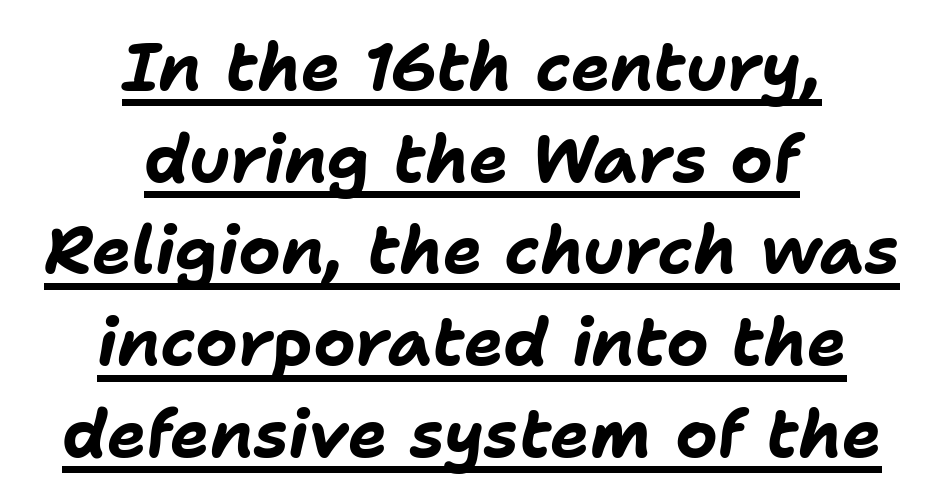
{"italic": "yes", "lean": "right", "slant_degrees": 11, "bold": "yes", "weight": "bold", "width": "normal", "stroke_contrast": "low", "x_height": "medium", "monospaced": "no", "underline": "yes", "align": "center", "line_spacing": "normal", "line_spacing_ratio": 1.39, "letter_spacing": "normal", "letter_spacing_em": 0.0, "glyph_px": 66}
